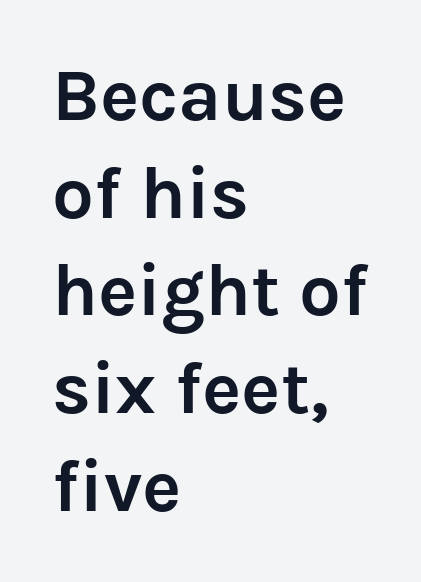
Letterform terminals end flat and unadorned throughout the passage. Words appear dense and cohesive because spacing is normal. The rows are spaced the way most documents space them. Characters remain perfectly vertical along every line. Caption: bold face, heavy strokes. Think of a printed novel: that variable character pitch is what you see here.
